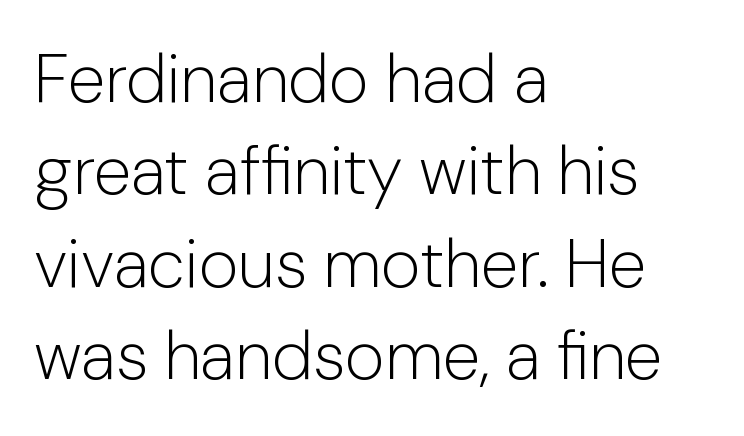
Inter-character spacing is left at the font's built-in metrics. Notice how descenders clear the ascenders below comfortably — that's standard leading. The font family rendered here belongs to the sans-serif group. Unlike italic type, these characters show no tilt at all.
